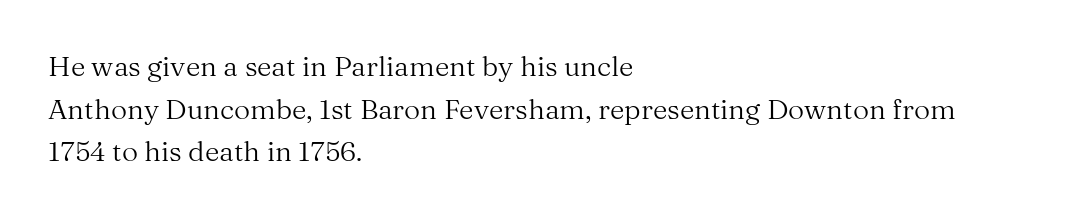
This rendering uses left alignment, leaving the right contour irregular. If you measured baseline to baseline, you'd find a middling distance. Is there any slant? The stems are plumb. Is this a fixed-width face? No — the glyphs have proportional, varying widths.
